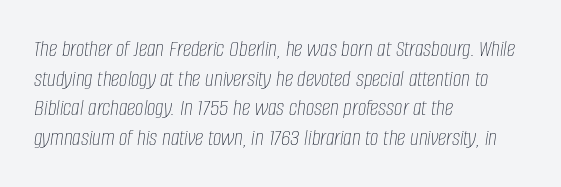
Descenders hang freely into open space. No extra tracking has been applied to these lines. The weight would be labelled regular, book, light, or lighter still. Typeset ragged right — the left edge is the straight one.
